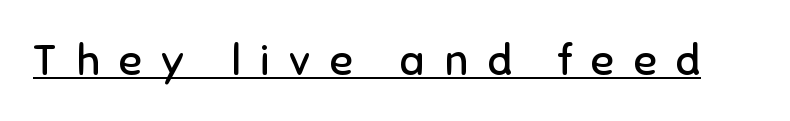
Q: Is the text bold? A: No.
Q: Is the text italic (slanted)? A: No, it is upright.
Q: Is the typeface a serif or a sans-serif typeface? A: Sans-serif.
Q: Is the text underlined? A: Yes.
Q: Is the spacing between letters normal or unusually wide? A: Unusually wide.
Q: Width (condensed, normal, or wide)? A: Normal.
Q: Stroke contrast? A: Low.
Q: x-height? A: Medium.
Q: Monospaced? A: No.
